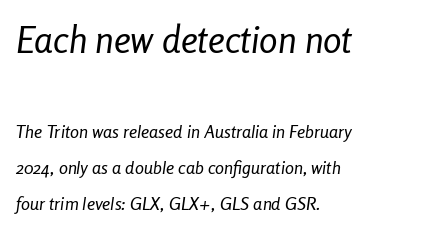
The image shows 37 px regular-weight, condensed type, italic (leaning right); set left-aligned, loose line spacing (2.0x), normal letter spacing, not underlined; the first (top) block is 2.06x larger; low stroke contrast and a medium x-height.
